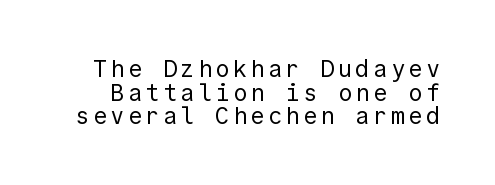
The image shows 24 px text type, upright; set tight line spacing (0.98x), not underlined.
